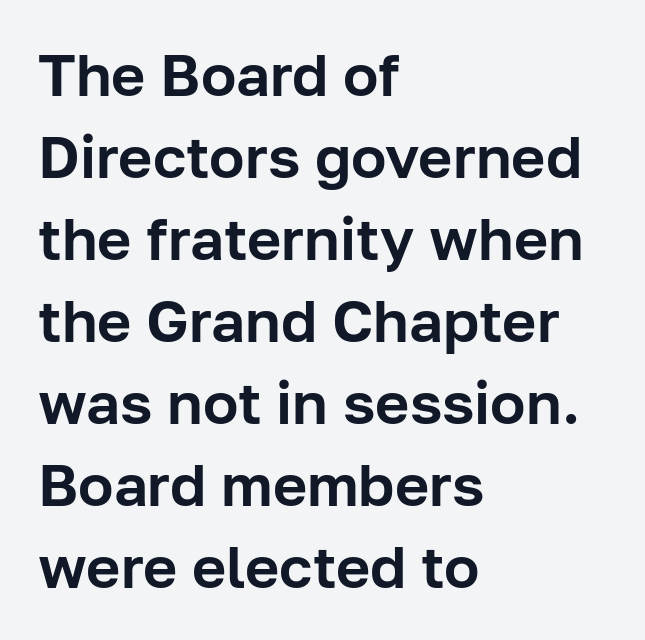
The letters stand straight up with perfectly vertical stems. Think of a printed novel: that variable character pitch is what you see here. How would I describe the line gaps? Plain and ordinary. Regarding serifs, this sample does without them. The baseline area is clear.
